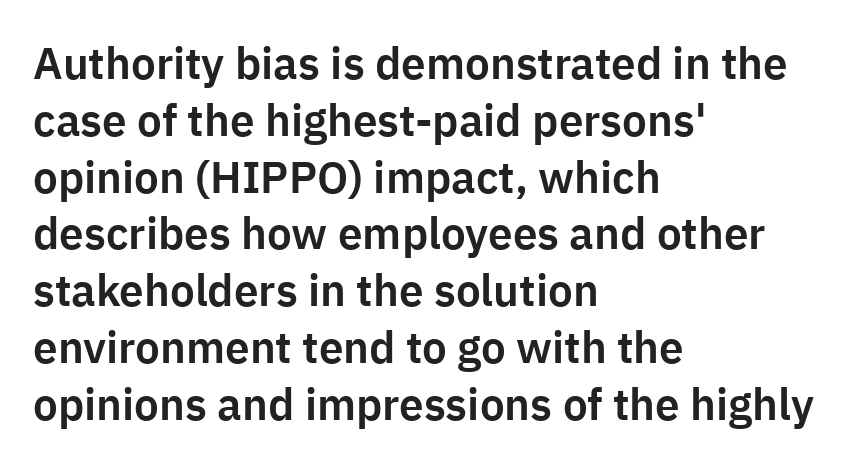
{"serif": "no", "italic": "no", "width": "normal", "stroke_contrast": "low", "x_height": "medium", "monospaced": "no", "underline": "no", "align": "left", "line_spacing": "normal", "line_spacing_ratio": 1.29, "letter_spacing": "normal", "letter_spacing_em": 0.0, "glyph_px": 44}
